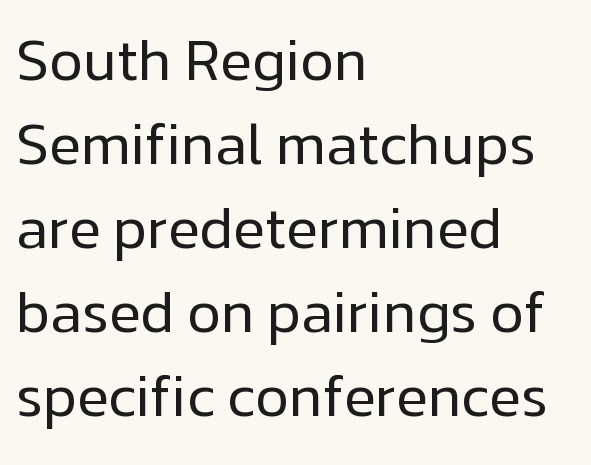
{"serif": "no", "italic": "no", "bold": "no", "weight": "regular", "width": "normal", "stroke_contrast": "low", "x_height": "medium", "monospaced": "no", "underline": "no", "align": "left", "line_spacing": "normal", "line_spacing_ratio": 1.45, "letter_spacing": "normal", "letter_spacing_em": 0.0, "glyph_px": 58}
